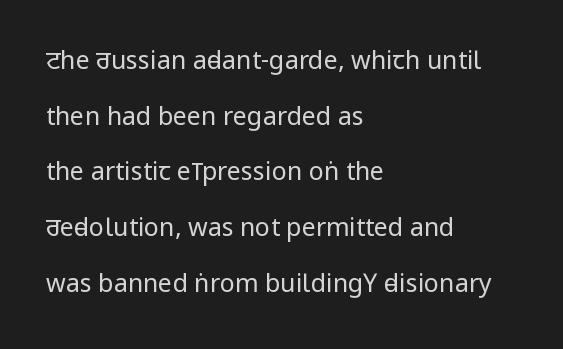
The image shows 25 px text type, upright; set left-aligned, loose line spacing (2.23x), normal letter spacing, not underlined.
